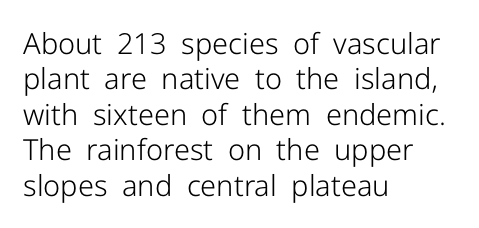
Q: Is the text bold? A: No.
Q: Is the text italic (slanted)? A: No, it is upright.
Q: Is the typeface a serif or a sans-serif typeface? A: Sans-serif.
Q: Is the text underlined? A: No.
Q: How is the paragraph aligned? A: Left-aligned.
Q: Is the spacing between letters normal or unusually wide? A: Normal.
Q: Width (condensed, normal, or wide)? A: Normal.
Q: Stroke contrast? A: Low.
Q: x-height? A: Medium.
Q: Monospaced? A: No.
